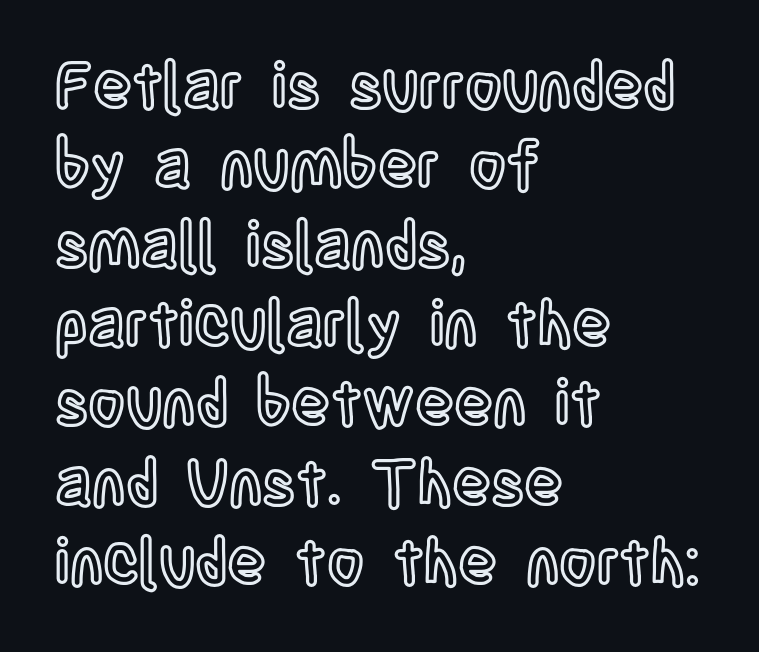
The image shows 64 px condensed type, upright; set left-aligned, line spacing 1.24x, normal letter spacing, not underlined; a large x-height.
